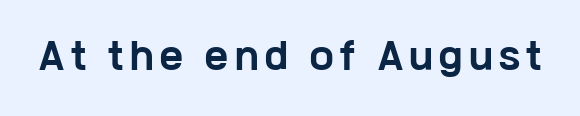
The image shows 35 px bold, wide sans-serif type, upright; set not underlined; low stroke contrast and a medium x-height.
